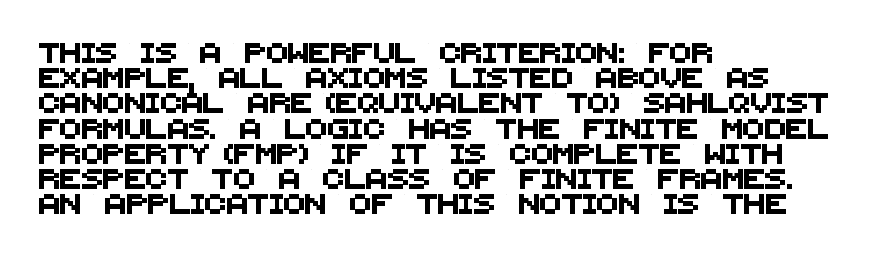
{"underline": "no", "align": "left", "line_spacing": "normal", "line_spacing_ratio": 1.26, "letter_spacing": "normal", "letter_spacing_em": 0.0, "glyph_px": 20}
